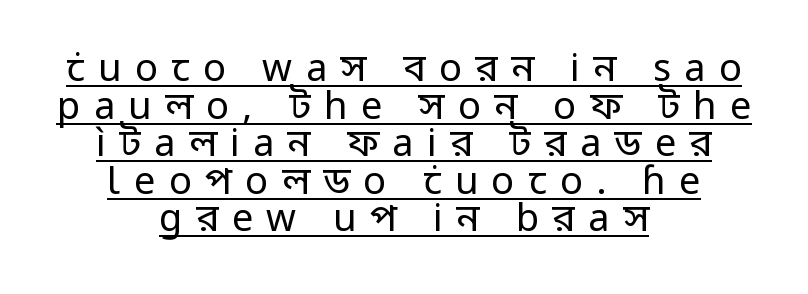
{"serif": "no", "italic": "no", "bold": "no", "weight": "regular", "width": "normal", "stroke_contrast": "low", "x_height": "medium", "monospaced": "no", "underline": "yes", "align": "center", "line_spacing": "tight", "line_spacing_ratio": 0.99, "letter_spacing": "wide", "letter_spacing_em": 0.35, "glyph_px": 38}
